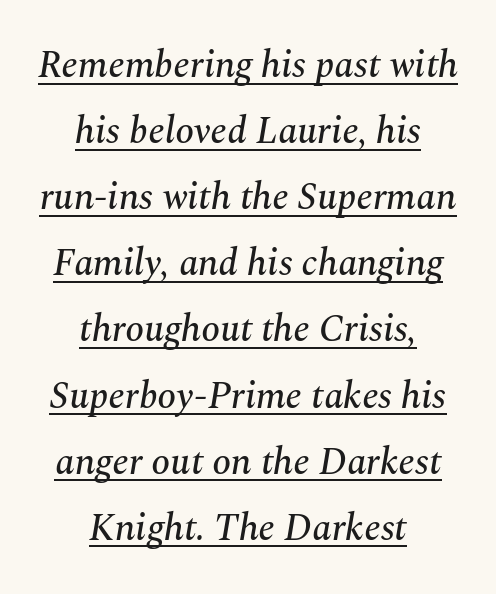
The image shows 38 px serif type, italic (leaning right); set centered, line spacing 1.74x, normal letter spacing, underlined; medium stroke contrast and a medium x-height.
